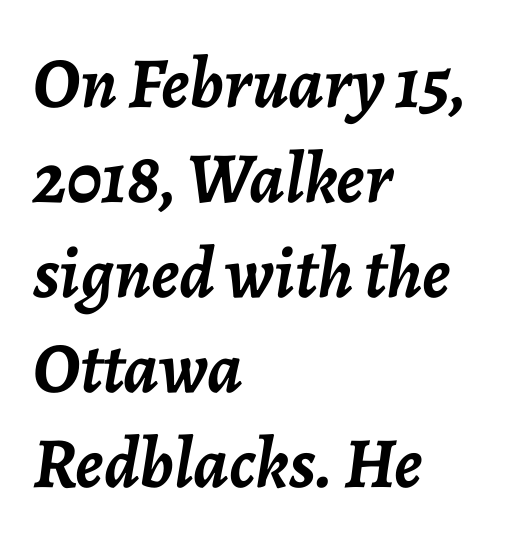
The image shows 72 px semibold type, italic (leaning right); set left-aligned, normal line spacing (1.32x), normal letter spacing, not underlined; low stroke contrast and a medium x-height.
